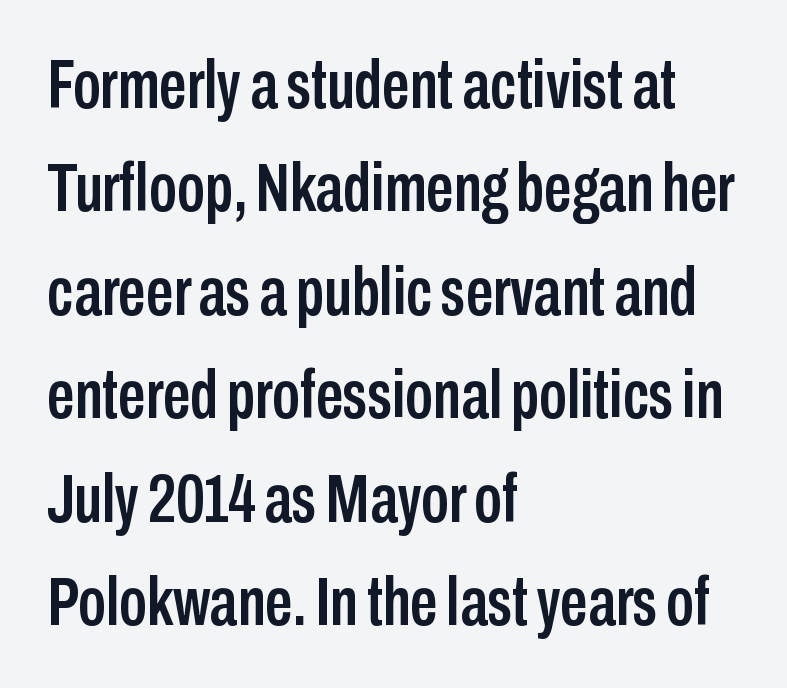
{"serif": "no", "italic": "no", "width": "condensed", "stroke_contrast": "low", "x_height": "medium", "monospaced": "no", "underline": "no", "align": "left", "line_spacing": "normal", "line_spacing_ratio": 1.5, "letter_spacing": "normal", "letter_spacing_em": 0.0, "glyph_px": 69}
